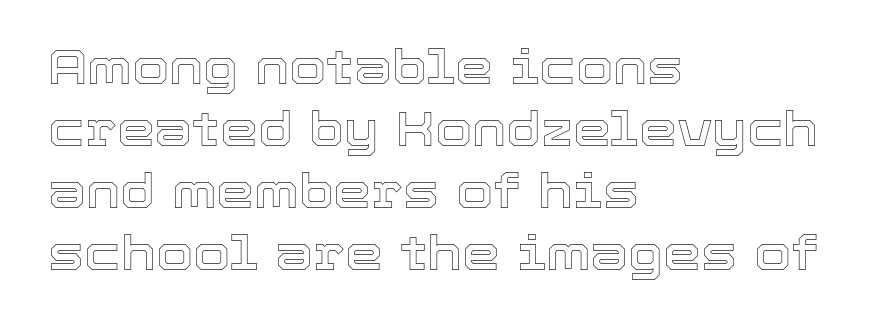
The image shows 48 px text type, upright; set left-aligned, normal line spacing (1.29x), normal letter spacing, not underlined; a medium x-height.
